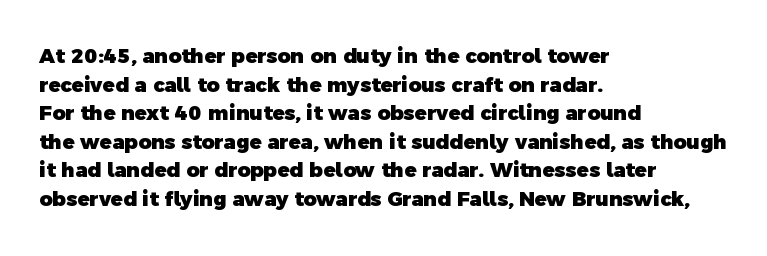
The image shows 20 px bold type; set left-aligned, normal line spacing (1.43x), normal letter spacing, not underlined.
